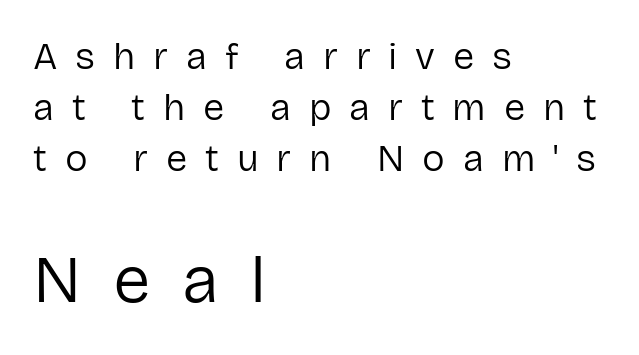
Q: Is the text bold? A: No.
Q: Is the text italic (slanted)? A: No, it is upright.
Q: Is the typeface a serif or a sans-serif typeface? A: Sans-serif.
Q: Is the text underlined? A: No.
Q: How is the paragraph aligned? A: Left-aligned.
Q: Is the spacing between letters normal or unusually wide? A: Unusually wide.
Q: Is the spacing between lines tight, normal or loose? A: Normal.
Q: Which block of text is set in a larger size, the first (top) or the second (bottom)? A: The second (bottom) one.
Q: Width (condensed, normal, or wide)? A: Normal.
Q: Stroke contrast? A: Low.
Q: x-height? A: Medium.
Q: Monospaced? A: No.
